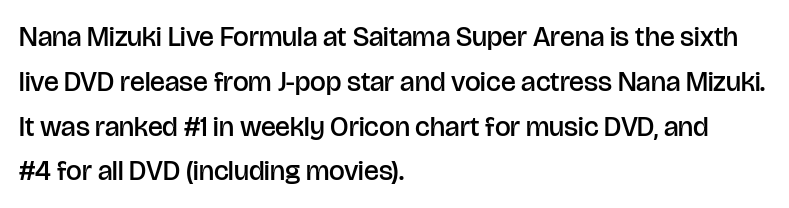
The image shows 28 px semibold sans-serif type, upright; set left-aligned, normal line spacing (1.6x), normal letter spacing, not underlined; low stroke contrast and a large x-height.
